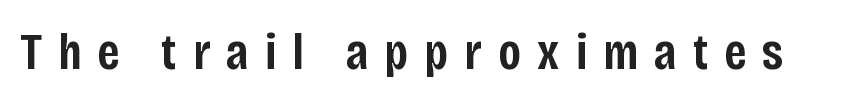
{"serif": "no", "italic": "no", "bold": "semi", "weight": "semibold", "width": "condensed", "stroke_contrast": "low", "x_height": "large", "monospaced": "no", "underline": "no", "letter_spacing": "wide", "letter_spacing_em": 0.31, "glyph_px": 52}
